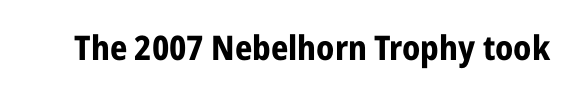
The image shows 34 px bold, condensed sans-serif type, upright; set normal letter spacing, not underlined; low stroke contrast and a medium x-height.
